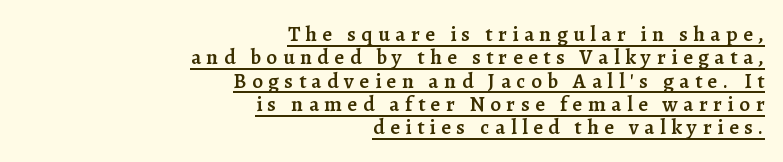
The image shows 21 px text type, upright; set right-aligned, tight line spacing (1.11x), unusually wide letter spacing (+0.27 em), underlined.
